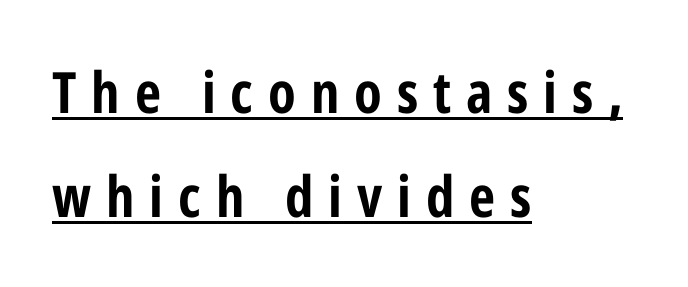
Q: Is the text bold? A: Yes.
Q: Is the text italic (slanted)? A: No, it is upright.
Q: Is the typeface a serif or a sans-serif typeface? A: Sans-serif.
Q: Is the text underlined? A: Yes.
Q: How is the paragraph aligned? A: Left-aligned.
Q: Is the spacing between letters normal or unusually wide? A: Unusually wide.
Q: Width (condensed, normal, or wide)? A: Condensed.
Q: Stroke contrast? A: Low.
Q: x-height? A: Medium.
Q: Monospaced? A: No.
